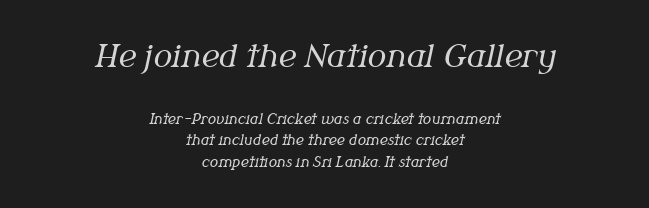
{"serif": "yes", "italic": "yes", "lean": "right", "slant_degrees": 12, "bold": "no", "weight": "regular", "width": "normal", "stroke_contrast": "medium", "x_height": "medium", "monospaced": "no", "underline": "no", "align": "center", "line_spacing": "normal", "line_spacing_ratio": 1.54, "letter_spacing": "normal", "letter_spacing_em": 0.0, "larger_block": "first", "size_ratio": 2.21, "glyph_px": 31}
